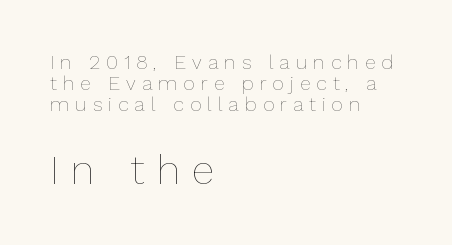
{"italic": "no", "bold": "no", "weight": "thin", "width": "normal", "stroke_contrast": "low", "x_height": "medium", "monospaced": "no", "underline": "no", "align": "left", "line_spacing": "tight", "line_spacing_ratio": 1.04, "letter_spacing": "wide", "letter_spacing_em": 0.3, "larger_block": "second", "size_ratio": 2.05, "glyph_px": 41}
